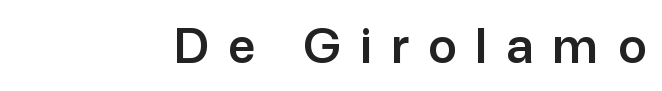
The image shows 48 px sans-serif type, upright; set unusually wide letter spacing (+0.39 em), not underlined; low stroke contrast and a medium x-height.
